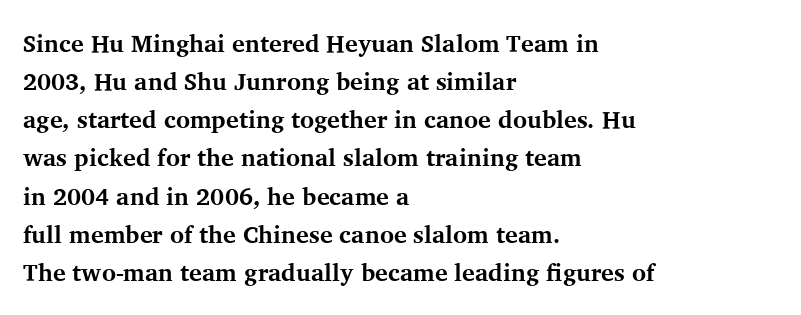
Q: Is the text bold? A: Yes.
Q: Is the text italic (slanted)? A: No, it is upright.
Q: Is the text underlined? A: No.
Q: How is the paragraph aligned? A: Left-aligned.
Q: Is the spacing between letters normal or unusually wide? A: Normal.
Q: Is the spacing between lines tight, normal or loose? A: Normal.
